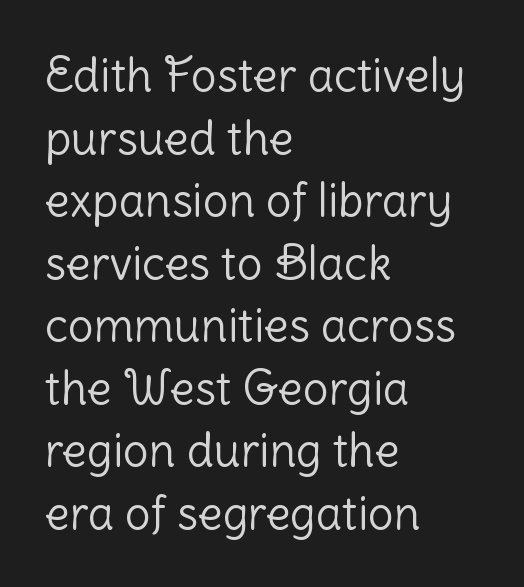
{"serif": "no", "italic": "no", "bold": "no", "weight": "light", "width": "normal", "stroke_contrast": "low", "x_height": "medium", "monospaced": "no", "underline": "no", "align": "left", "line_spacing": "normal", "line_spacing_ratio": 1.36, "letter_spacing": "normal", "letter_spacing_em": 0.0, "glyph_px": 46}
